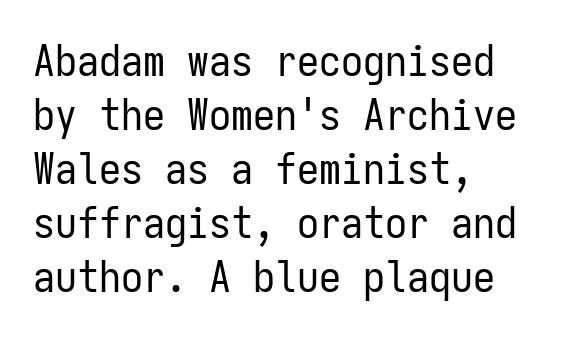
{"serif": "no", "italic": "no", "bold": "no", "weight": "regular", "width": "condensed", "stroke_contrast": "low", "x_height": "medium", "monospaced": "yes", "underline": "no", "align": "left", "line_spacing_ratio": 1.23, "letter_spacing": "normal", "letter_spacing_em": 0.0, "glyph_px": 44}
